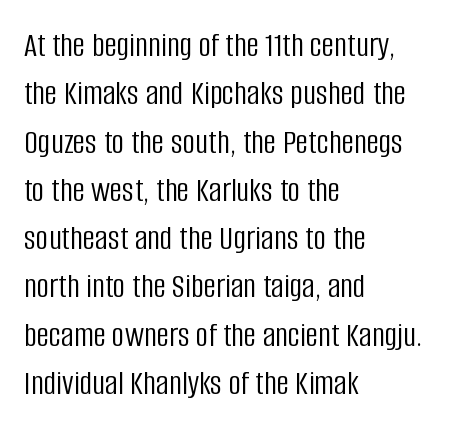
The passage shown is typeset with a sans-serif family. Here the designer chose a conventional face with non-uniform glyph widths. Does the copy run flush right? No — it runs flush left. Successive baselines arrive at the customary interval. Lines of text with bare space underneath. Heft: none added — not bold.
